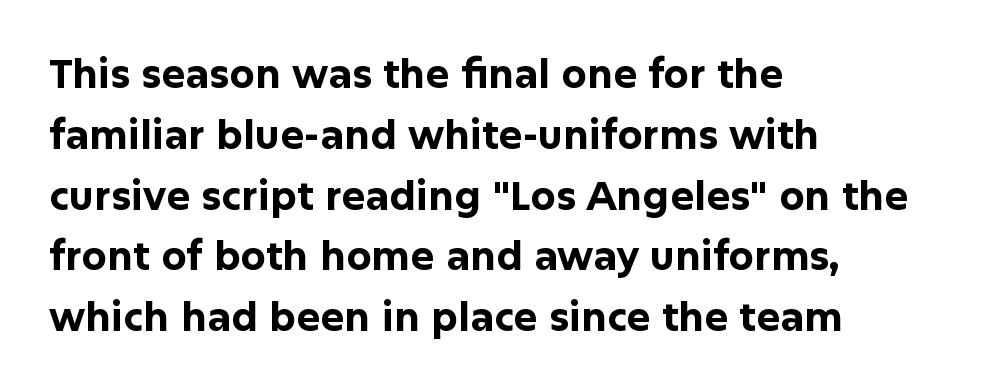
Check under the words: just untouched page. This sample uses a sans-serif face. Tracking value appears to be zero — textbook default spacing. A full-strength bold gives these letters their thick strokes. The axis of the letterforms is exactly vertical.
